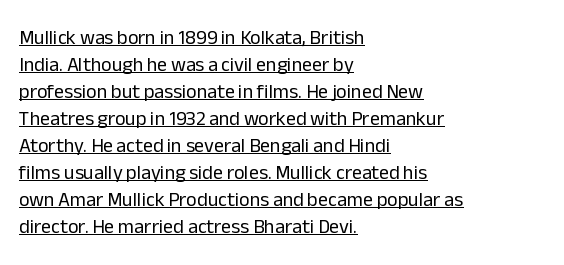
The lettering is marked with a stroke running underneath it. In terms of posture, this sample is upright. No extra ink here — the face is not bold. The designer left line spacing at the default. The text block is weighted toward the left margin, trailing off unevenly rightward. What stands out about the letter spacing? Nothing — it is the standard amount.
